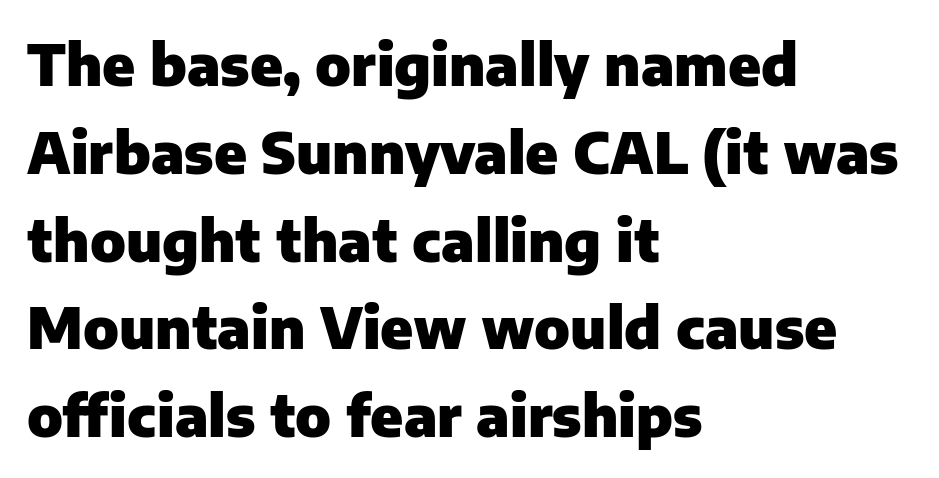
{"serif": "no", "italic": "no", "bold": "yes", "weight": "heavy", "width": "normal", "stroke_contrast": "low", "x_height": "medium", "monospaced": "no", "underline": "no", "align": "left", "line_spacing": "normal", "line_spacing_ratio": 1.54, "letter_spacing": "normal", "letter_spacing_em": 0.0, "glyph_px": 57}
